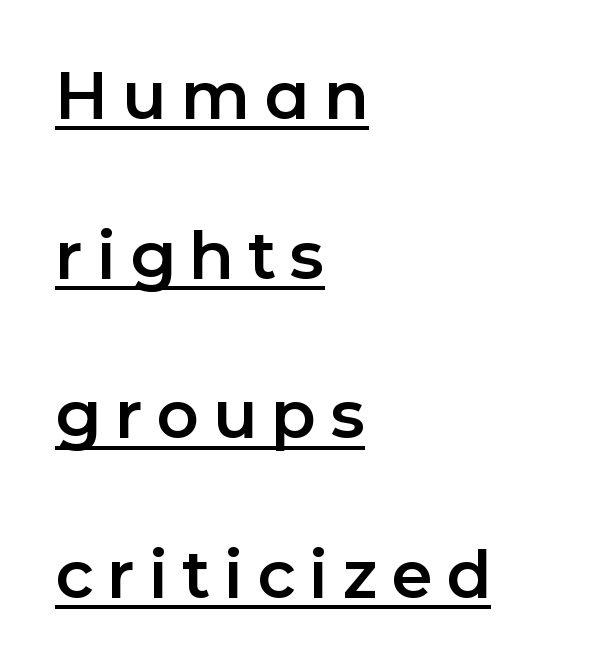
{"serif": "no", "italic": "no", "width": "normal", "stroke_contrast": "low", "x_height": "medium", "monospaced": "no", "underline": "yes", "align": "left", "line_spacing": "loose", "line_spacing_ratio": 2.42, "letter_spacing": "wide", "letter_spacing_em": 0.21, "glyph_px": 66}
